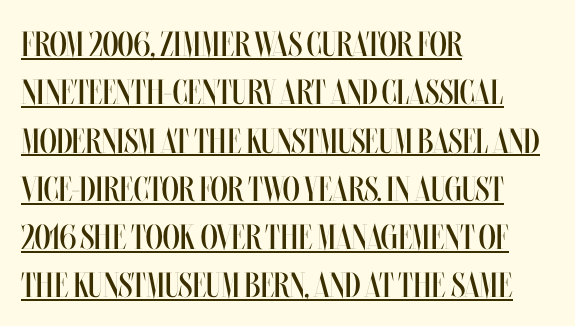
{"italic": "no", "bold": "no", "weight": "regular", "width": "condensed", "stroke_contrast": "medium", "x_height": "large", "monospaced": "no", "underline": "yes", "align": "left", "line_spacing": "normal", "line_spacing_ratio": 1.38, "letter_spacing": "normal", "letter_spacing_em": 0.0, "glyph_px": 35}
